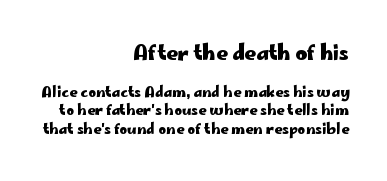
The image shows 20 px bold type, upright; set right-aligned, normal line spacing (1.33x), normal letter spacing, not underlined; the first (top) block is 1.43x larger.
